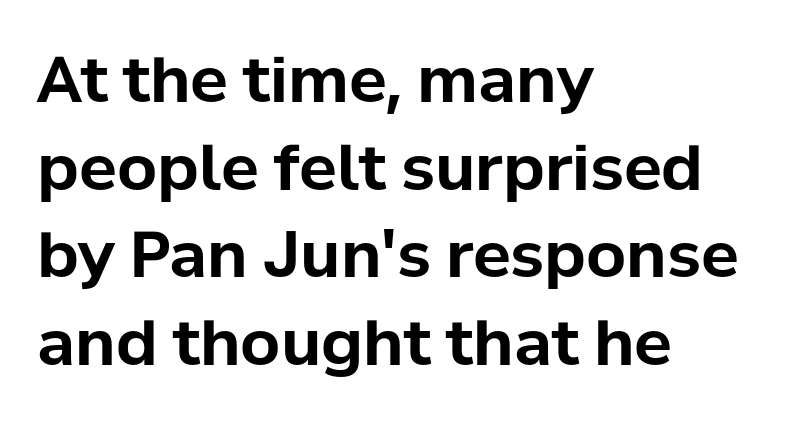
The image shows 63 px bold sans-serif type, upright; set left-aligned, normal line spacing (1.39x), normal letter spacing, not underlined; low stroke contrast and a medium x-height.
